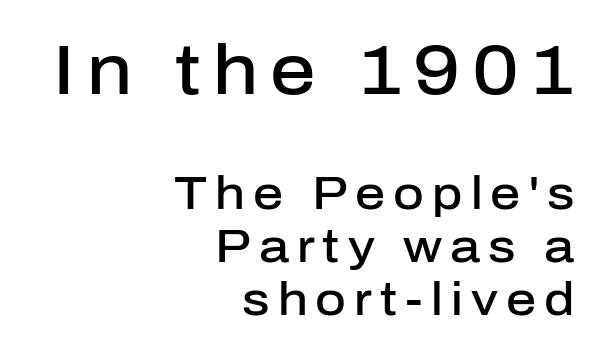
{"serif": "no", "italic": "no", "bold": "semi", "weight": "semibold", "width": "normal", "stroke_contrast": "low", "x_height": "medium", "monospaced": "no", "underline": "no", "align": "right", "line_spacing": "tight", "line_spacing_ratio": 1.12, "larger_block": "first", "size_ratio": 1.51, "glyph_px": 71}
